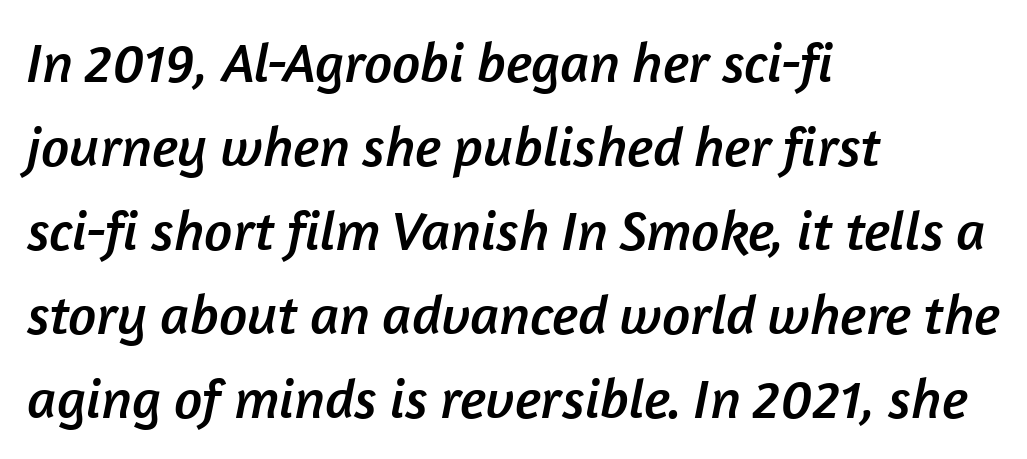
The words here are not underlined. Baseline-to-baseline distance is the conventional proportion of letter height. Think of a printed novel: that variable character pitch is what you see here. The lines are quadded left. The horizontal fit of the characters is conventional and even. Classification — sans serif.
